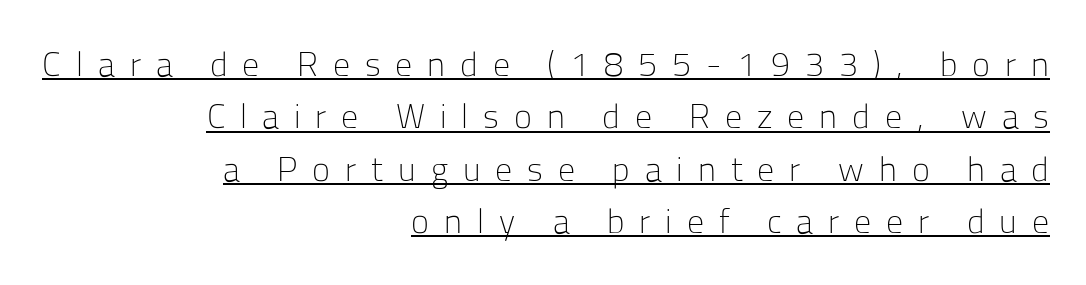
{"serif": "no", "italic": "no", "bold": "no", "weight": "light", "width": "normal", "stroke_contrast": "low", "x_height": "medium", "monospaced": "no", "underline": "yes", "align": "right", "line_spacing": "normal", "line_spacing_ratio": 1.54, "letter_spacing": "wide", "letter_spacing_em": 0.44, "glyph_px": 34}
